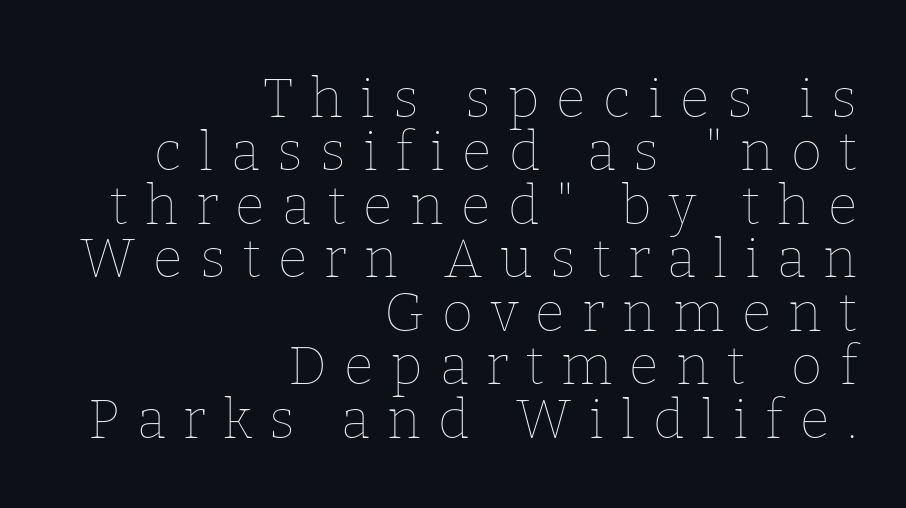
The passage shown stacks its lines with hardly any gap. Is this a fixed-width face? No — the glyphs have proportional, varying widths. This is not heavy type; no bold has been used. Posture: upright roman. The rendering inserts visible extra space after every character.
